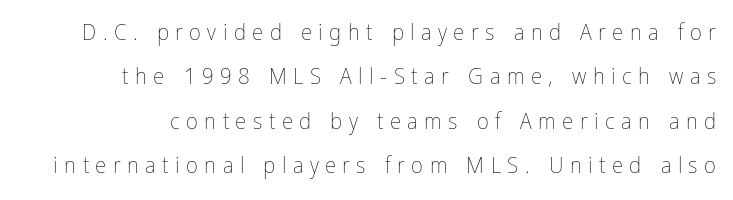
{"italic": "no", "bold": "no", "underline": "no", "align": "right", "line_spacing": "loose", "line_spacing_ratio": 1.93, "letter_spacing": "wide", "letter_spacing_em": 0.28, "glyph_px": 23}
